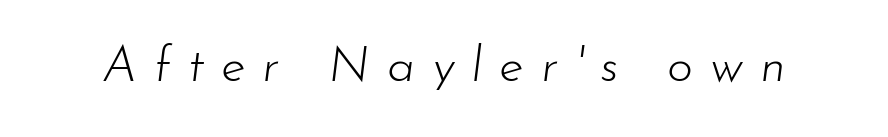
The image shows 50 px light type, italic (leaning right); set unusually wide letter spacing (+0.34 em), not underlined; low stroke contrast and a small x-height.
